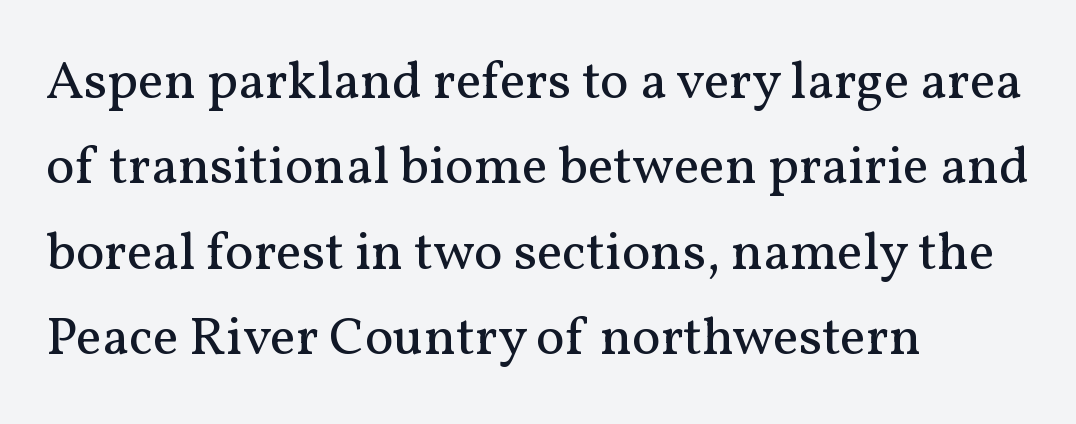
{"serif": "yes", "italic": "no", "bold": "no", "weight": "regular", "width": "normal", "stroke_contrast": "medium", "x_height": "medium", "monospaced": "no", "underline": "no", "align": "left", "line_spacing": "normal", "line_spacing_ratio": 1.58, "letter_spacing": "normal", "letter_spacing_em": 0.0, "glyph_px": 54}
